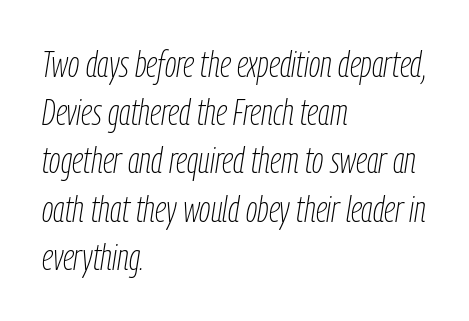
{"italic": "yes", "lean": "right", "slant_degrees": 9, "bold": "no", "weight": "thin", "width": "condensed", "stroke_contrast": "low", "x_height": "medium", "monospaced": "no", "underline": "no", "align": "left", "line_spacing": "normal", "line_spacing_ratio": 1.34, "letter_spacing": "normal", "letter_spacing_em": 0.0, "glyph_px": 36}
